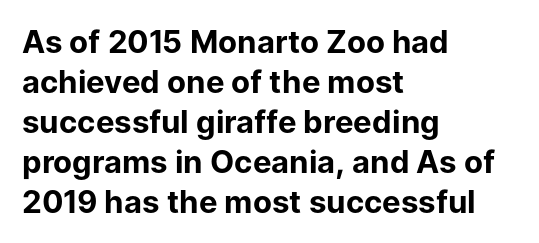
Q: Is the text bold? A: Yes.
Q: Is the text italic (slanted)? A: No, it is upright.
Q: Is the typeface a serif or a sans-serif typeface? A: Sans-serif.
Q: Is the text underlined? A: No.
Q: How is the paragraph aligned? A: Left-aligned.
Q: Is the spacing between letters normal or unusually wide? A: Normal.
Q: Is the spacing between lines tight, normal or loose? A: Normal.
Q: Width (condensed, normal, or wide)? A: Normal.
Q: Stroke contrast? A: Low.
Q: x-height? A: Medium.
Q: Monospaced? A: No.
